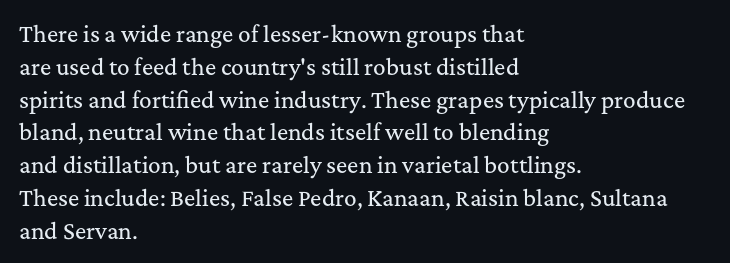
{"italic": "no", "underline": "no", "align": "left", "line_spacing": "normal", "line_spacing_ratio": 1.56, "letter_spacing": "normal", "letter_spacing_em": 0.0, "glyph_px": 21}
